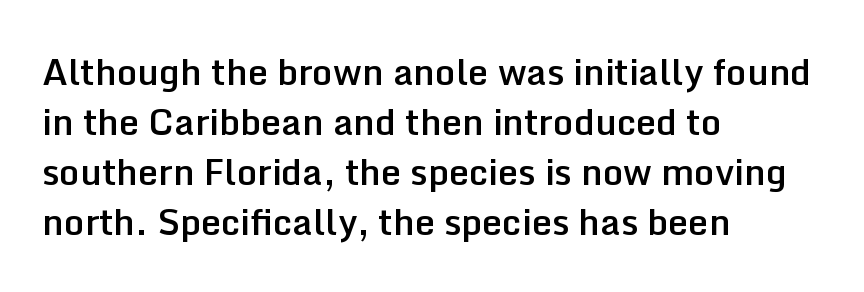
These lines keep a tight, regular rhythm from letter to letter. A normal amount of white space separates one row of letters from the next. This rendering features lettering with no underline. Horizontal alignment here is leftward, the default for most running prose.
